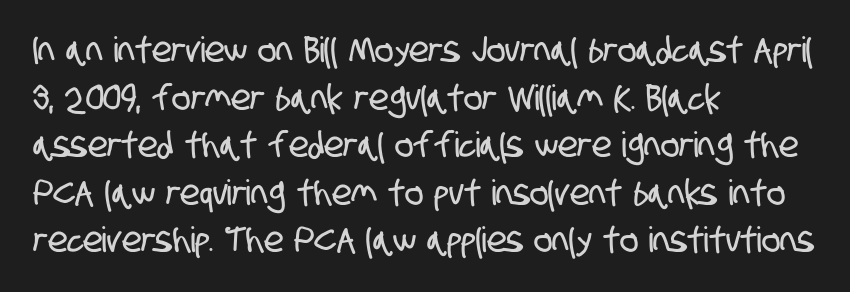
{"serif": "no", "width": "condensed", "stroke_contrast": "low", "x_height": "large", "monospaced": "no", "underline": "no", "align": "left", "line_spacing": "normal", "line_spacing_ratio": 1.36, "letter_spacing": "normal", "letter_spacing_em": 0.0, "glyph_px": 35}
